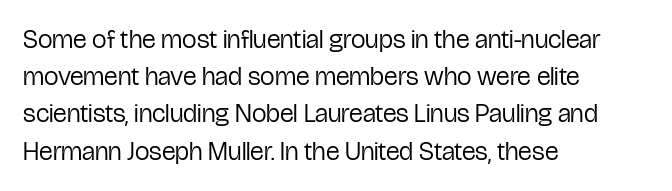
{"italic": "no", "bold": "no", "underline": "no", "align": "left", "line_spacing": "normal", "line_spacing_ratio": 1.43, "letter_spacing": "normal", "letter_spacing_em": 0.0, "glyph_px": 26}
